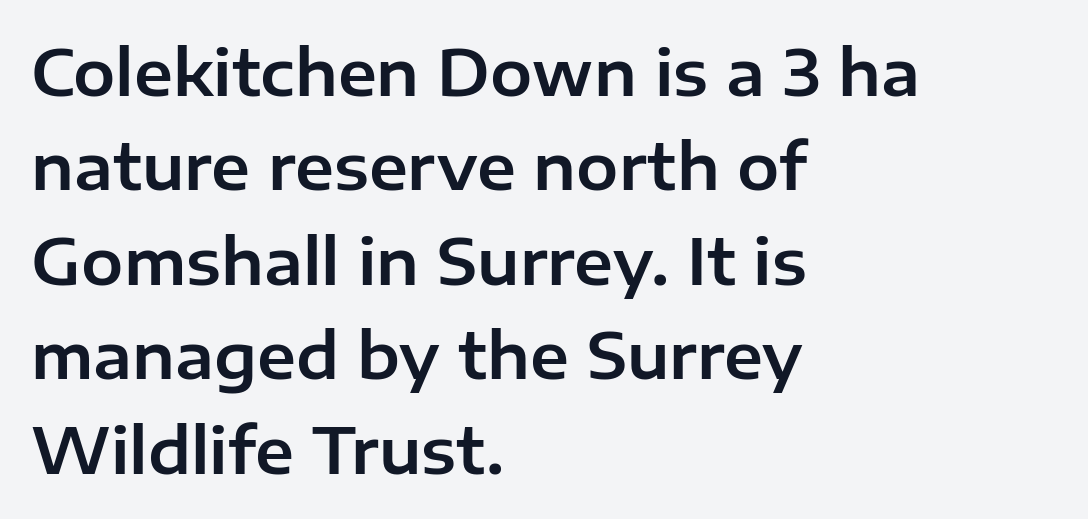
The image shows 63 px sans-serif type, upright; set left-aligned, normal line spacing (1.5x), normal letter spacing, not underlined; low stroke contrast and a medium x-height.
